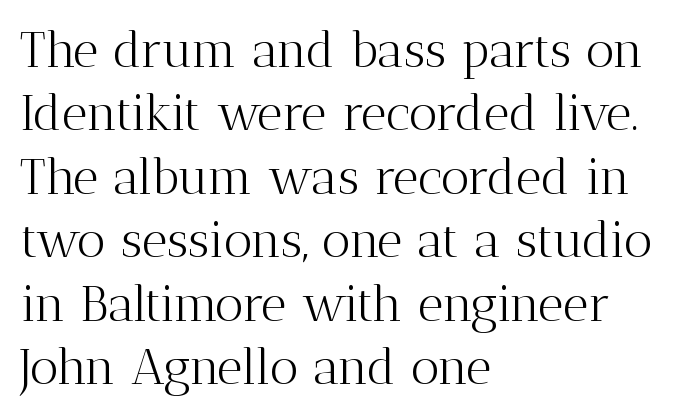
Character widths vary here, with narrow letters taking less room than wide ones. The text was rendered using a seriffed face with decorative stroke endings. Letters have the restrained weight of plain body copy at most. The rows are spaced the way most documents space them. The type sits square on the baseline with zero lean. Plain, unruled lines of type.
